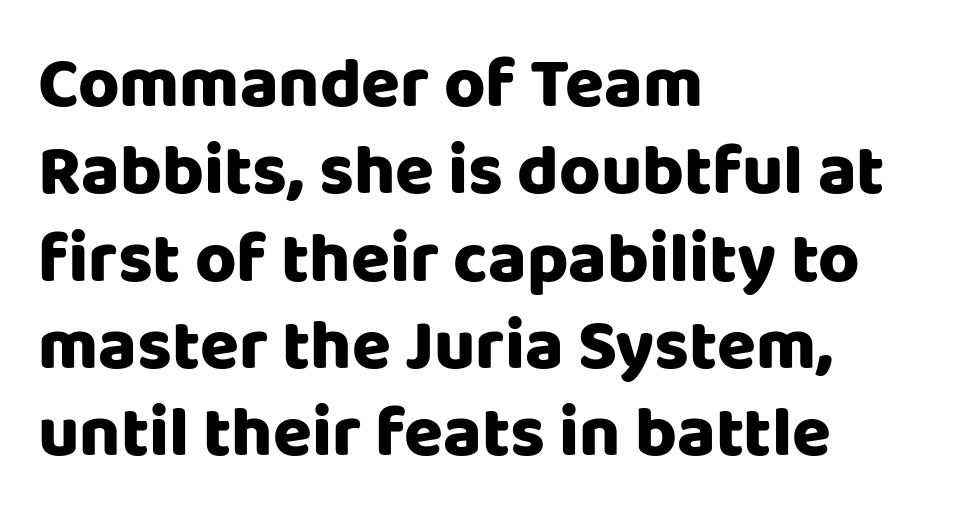
Q: Is the text italic (slanted)? A: No, it is upright.
Q: Is the typeface a serif or a sans-serif typeface? A: Sans-serif.
Q: Is the text underlined? A: No.
Q: How is the paragraph aligned? A: Left-aligned.
Q: Is the spacing between letters normal or unusually wide? A: Normal.
Q: Width (condensed, normal, or wide)? A: Normal.
Q: Stroke contrast? A: Low.
Q: x-height? A: Large.
Q: Monospaced? A: No.
